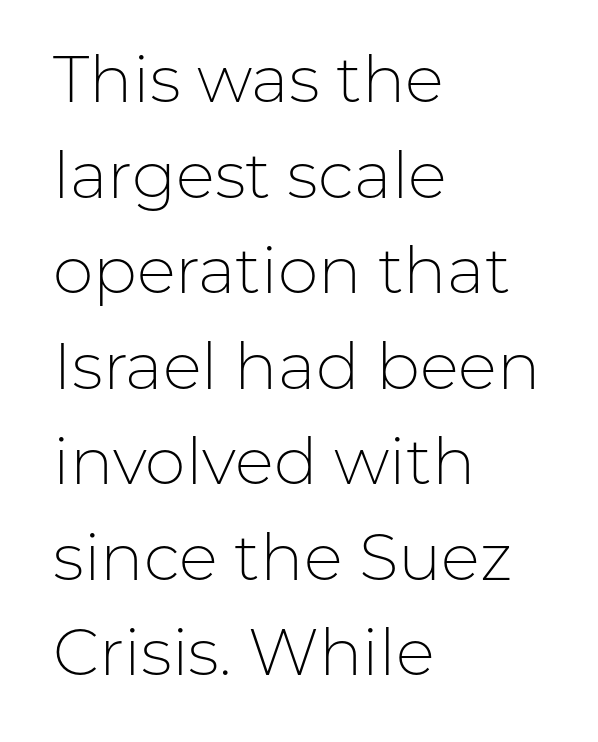
Q: Is the text bold? A: No.
Q: Is the text italic (slanted)? A: No, it is upright.
Q: Is the typeface a serif or a sans-serif typeface? A: Sans-serif.
Q: Is the text underlined? A: No.
Q: How is the paragraph aligned? A: Left-aligned.
Q: Is the spacing between letters normal or unusually wide? A: Normal.
Q: Is the spacing between lines tight, normal or loose? A: Normal.
Q: Width (condensed, normal, or wide)? A: Normal.
Q: Stroke contrast? A: Low.
Q: x-height? A: Medium.
Q: Monospaced? A: No.
